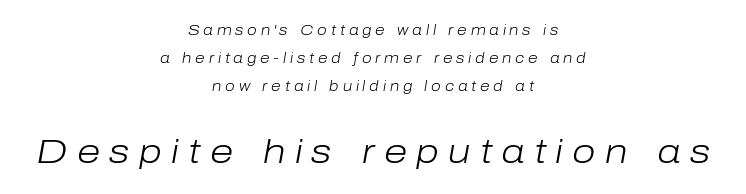
The image shows 34 px light type, italic (leaning right); set centered, loose line spacing (2.0x), unusually wide letter spacing (+0.27 em), not underlined; the second (bottom) block is 2.43x larger; low stroke contrast and a medium x-height.
